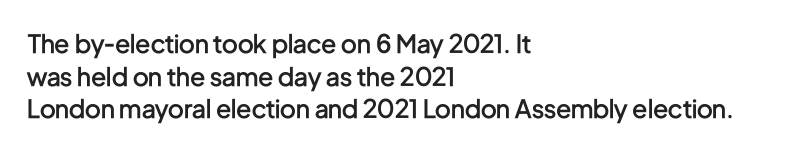
{"italic": "no", "bold": "semi", "underline": "no", "align": "left", "line_spacing": "normal", "line_spacing_ratio": 1.31, "letter_spacing": "normal", "letter_spacing_em": 0.0, "glyph_px": 25}
